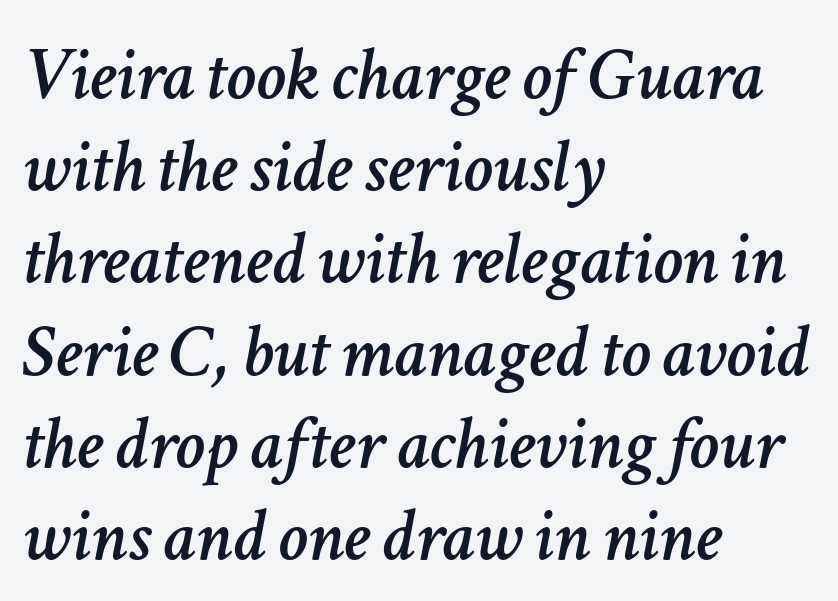
The strip under each line holds only bare page. Spacing verdict: proportional, widths tailored to each character. Which margin do the lines hug? The left one — the right edge is uneven. The gaps between neighbouring characters are ordinary and unremarkable. The font's italic variant was chosen for this text.
